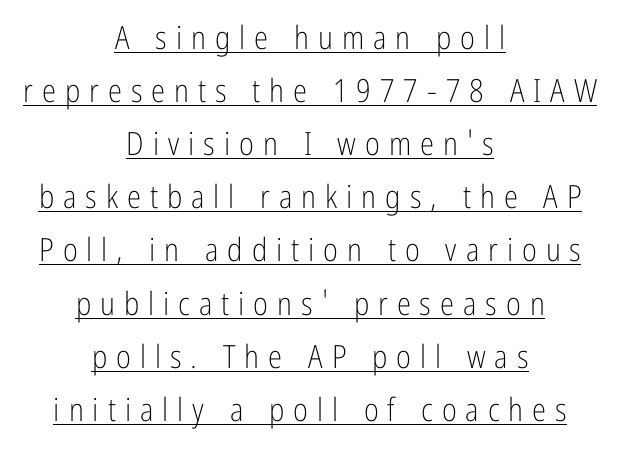
{"serif": "no", "italic": "no", "bold": "no", "weight": "light", "width": "condensed", "stroke_contrast": "low", "x_height": "medium", "monospaced": "no", "underline": "yes", "align": "center", "line_spacing": "normal", "line_spacing_ratio": 1.66, "letter_spacing": "wide", "letter_spacing_em": 0.28, "glyph_px": 32}
